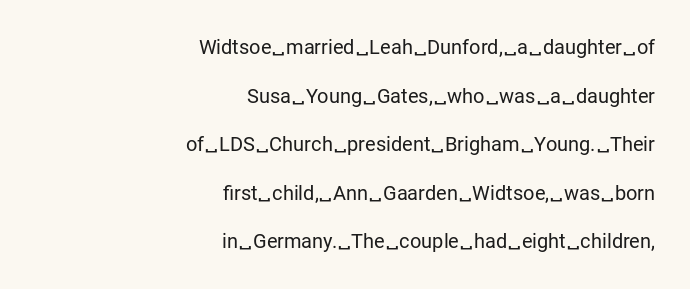
Quick note: not italic, upright. The weight tops out at a normal text grade. Each word holds together tightly as a unit, with standard inter-letter gaps. Descenders are the only things crossing below the line.
